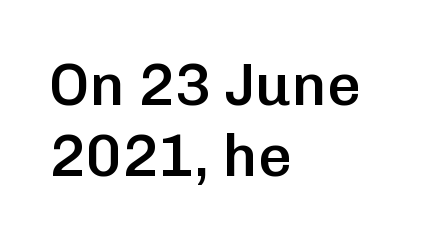
Each letter keeps its own natural width here, so spacing adapts to shape. Quick note: underline off. What kind of face is this? One without serifs — a sans. Is the letter spacing exaggerated? No — it looks like the ordinary default. Stems and bowls a touch heavier than normal — semibold. This rendering uses left alignment, leaving the right contour irregular.
